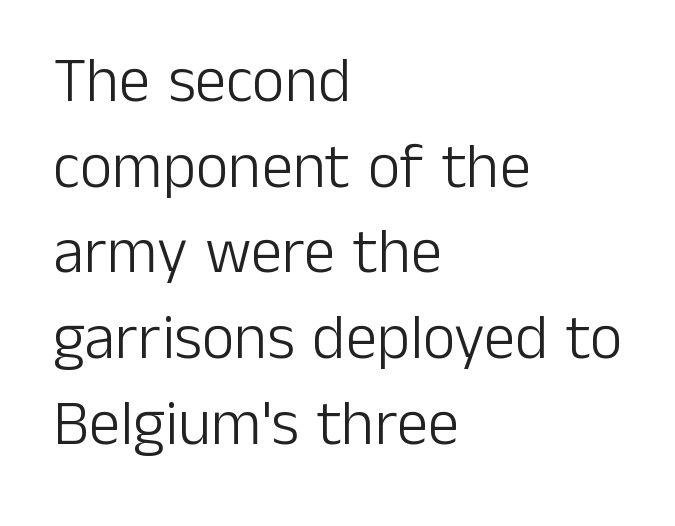
A typesetter would call this proportional, since set widths differ per character. Nobody touched the tracking dial on this one. This sample is left-justified, so line endings fall wherever the words run out. These glyphs show unthickened strokes, regular width or finer. Baseline-to-baseline distance is the conventional proportion of letter height. The letters stand straight up with perfectly vertical stems.
